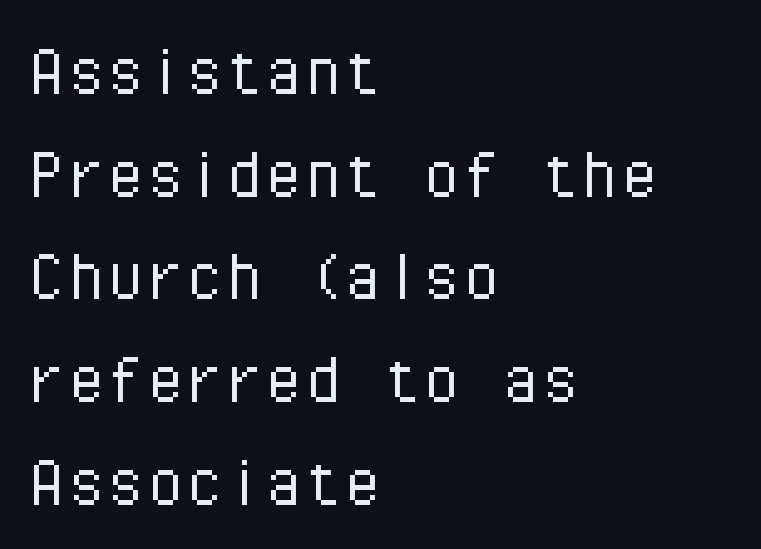
Note the uniform advance width — an 'i' takes as much space as an 'm'. Here the glyphs are tracked normally, forming tight word shapes. Check where the strokes stop: nothing finishes them off — pure sans. Leftover space on each line is placed entirely after the last word. The passage shown stacks its lines at a standard gap.
